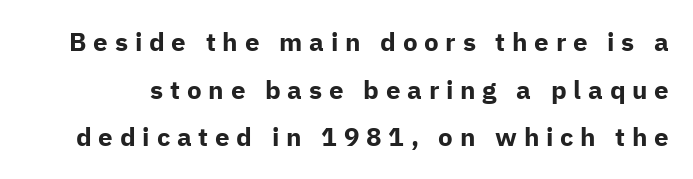
Spacing between characters has been opened up far beyond the box default. Designer's note — italics off, roman on. The letters are bold, with thick, heavy strokes. Only glyphs here, with clear space below each row.
